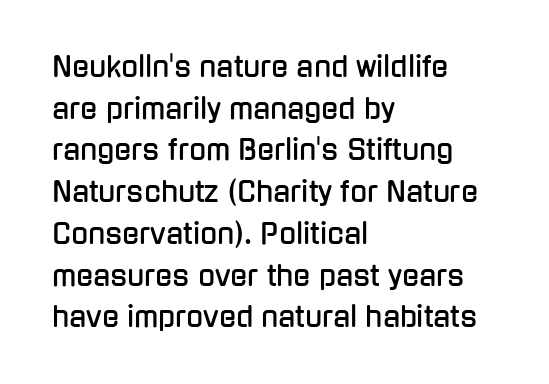
Q: Is the text italic (slanted)? A: No, it is upright.
Q: Is the typeface a serif or a sans-serif typeface? A: Sans-serif.
Q: Is the text underlined? A: No.
Q: How is the paragraph aligned? A: Left-aligned.
Q: Is the spacing between letters normal or unusually wide? A: Normal.
Q: Is the spacing between lines tight, normal or loose? A: Normal.
Q: Width (condensed, normal, or wide)? A: Condensed.
Q: Stroke contrast? A: Low.
Q: x-height? A: Medium.
Q: Monospaced? A: No.
